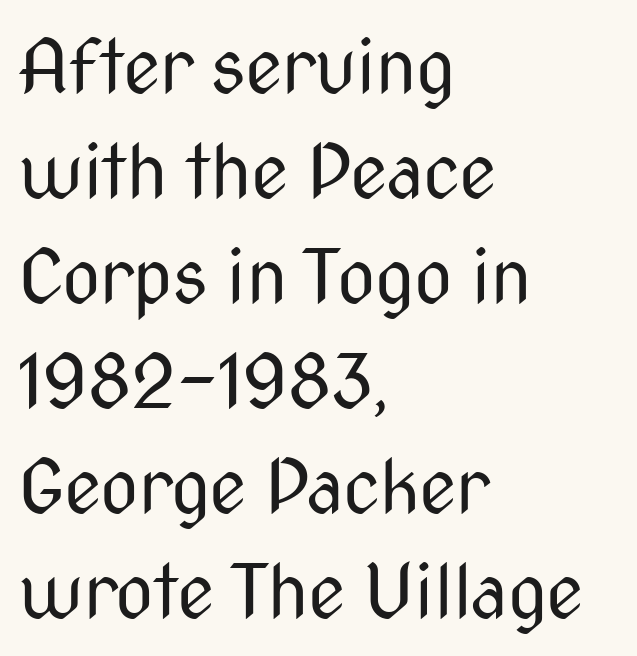
Q: Is the text bold? A: No.
Q: Is the text italic (slanted)? A: No, it is upright.
Q: Is the typeface a serif or a sans-serif typeface? A: Sans-serif.
Q: Is the text underlined? A: No.
Q: How is the paragraph aligned? A: Left-aligned.
Q: Is the spacing between letters normal or unusually wide? A: Normal.
Q: Is the spacing between lines tight, normal or loose? A: Normal.
Q: Width (condensed, normal, or wide)? A: Condensed.
Q: Stroke contrast? A: Medium.
Q: x-height? A: Medium.
Q: Monospaced? A: No.
